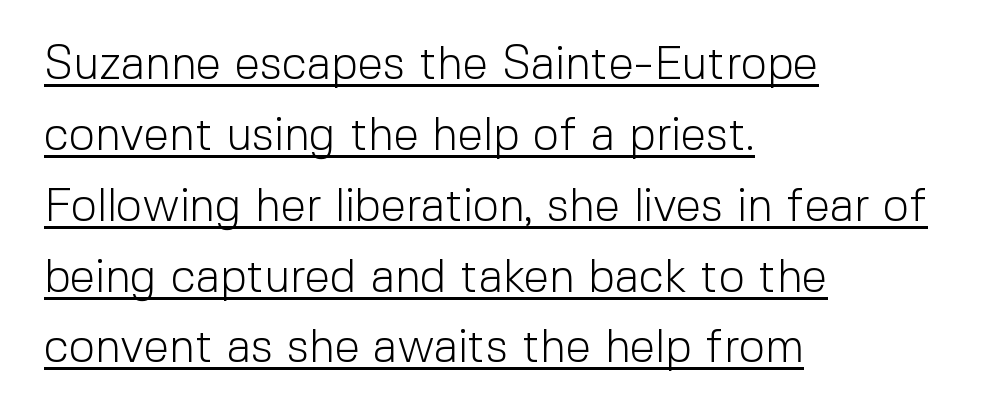
Each new line begins a customary step beneath the previous one. Students, note that the glyphs here touch the page at normal intervals. On a weight scale, this lands at 450 or below. The type sits square on the baseline with zero lean. The typesetter has applied underlining to the passage shown. No feet cap the strokes, marking this as sans-serif type.
